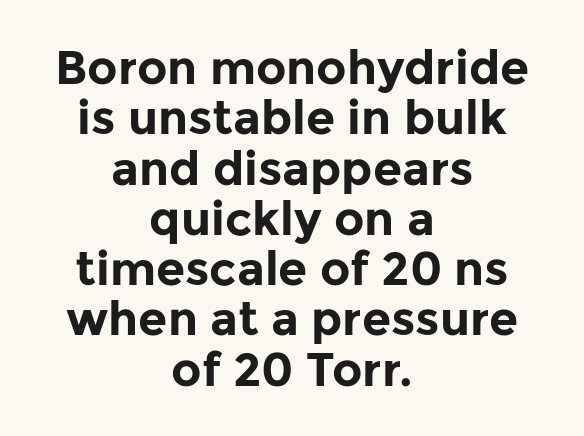
Q: Is the text bold? A: Yes.
Q: Is the text italic (slanted)? A: No, it is upright.
Q: Is the typeface a serif or a sans-serif typeface? A: Sans-serif.
Q: Is the text underlined? A: No.
Q: How is the paragraph aligned? A: Centered.
Q: Is the spacing between letters normal or unusually wide? A: Normal.
Q: Is the spacing between lines tight, normal or loose? A: Tight.
Q: Width (condensed, normal, or wide)? A: Normal.
Q: Stroke contrast? A: Low.
Q: x-height? A: Medium.
Q: Monospaced? A: No.
